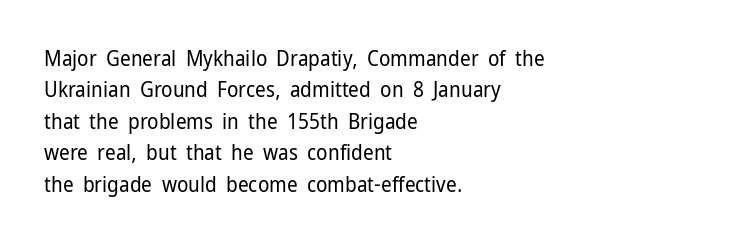
The image shows 21 px text type, upright; set left-aligned, normal line spacing (1.5x), normal letter spacing, not underlined.
